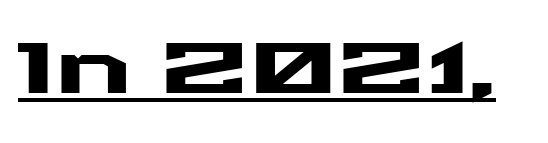
The image shows 72 px wide sans-serif type, upright; set normal letter spacing, underlined; medium stroke contrast and a medium x-height.
